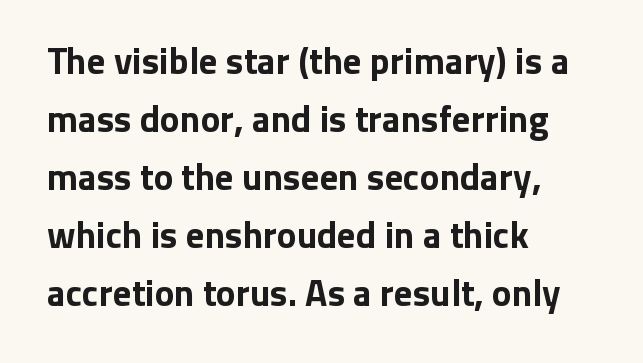
Q: Is the text bold? A: Yes.
Q: Is the text italic (slanted)? A: No, it is upright.
Q: Is the typeface a serif or a sans-serif typeface? A: Sans-serif.
Q: Is the text underlined? A: No.
Q: How is the paragraph aligned? A: Left-aligned.
Q: Is the spacing between letters normal or unusually wide? A: Normal.
Q: Is the spacing between lines tight, normal or loose? A: Normal.
Q: Width (condensed, normal, or wide)? A: Normal.
Q: Stroke contrast? A: Low.
Q: x-height? A: Medium.
Q: Monospaced? A: No.
